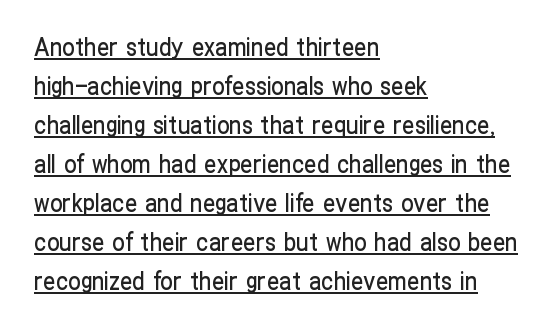
{"italic": "no", "underline": "yes", "align": "left", "line_spacing": "normal", "line_spacing_ratio": 1.56, "letter_spacing": "normal", "letter_spacing_em": 0.0, "glyph_px": 25}
